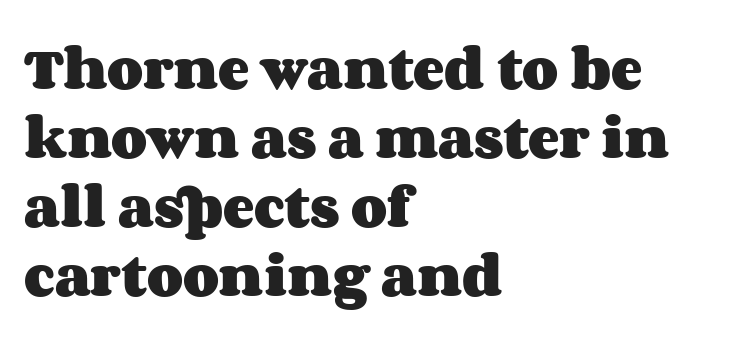
The image shows 47 px heavy, wide type, upright; set left-aligned, normal line spacing (1.47x), normal letter spacing, not underlined; medium stroke contrast and a large x-height.
